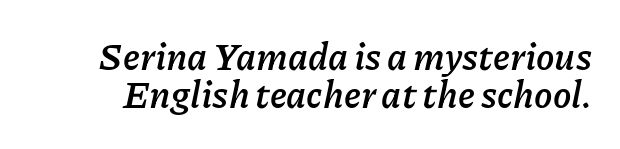
Is the letter spacing exaggerated? No — it looks like the ordinary default. Emphasis by weight is at full strength: bold. Is there much room between lines? No — they nearly touch. Every character sits at an angle, as italics do. Descender tails drop into unmarked territory.
